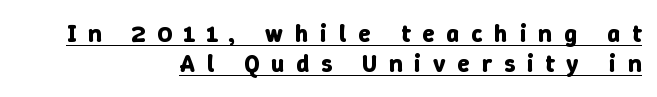
The passage shown has open, widely tracked lettering throughout. A roman cut, with each character standing at attention. Horizontally, the lines are justified to the trailing edge only. The rendering uses the underline text-decoration. Is the type bold? Yes — the strokes are clearly thick and heavy.
